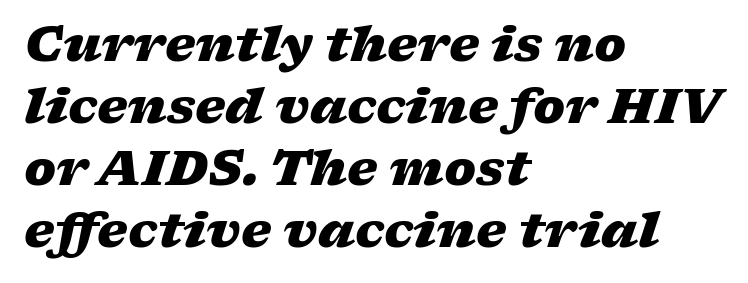
These lines carry a lot of weight — the face is fully bold. This rendering features lettering with no underline. You could not count columns in this text — the font is proportionally spaced. Each word holds together tightly as a unit, with standard inter-letter gaps. The space between consecutive lines is moderate.
